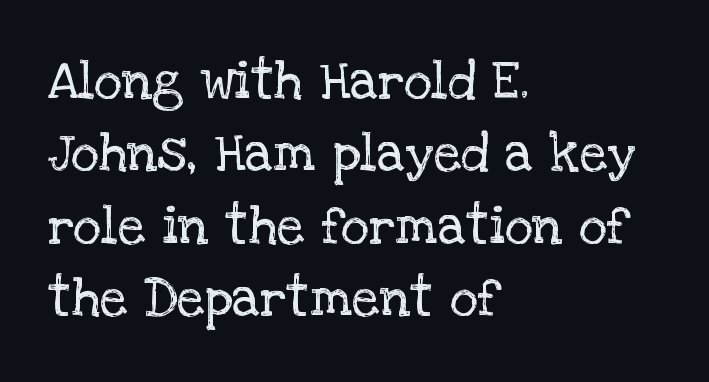
All the whitespace from short lines collects on the right. How would I describe the line gaps? Plain and ordinary. Regarding serifs, this sample has them. Think standard paragraph weight, or any step lighter than that. Character widths vary here, with narrow letters taking less room than wide ones. Every character sits straight up, as roman type does.
